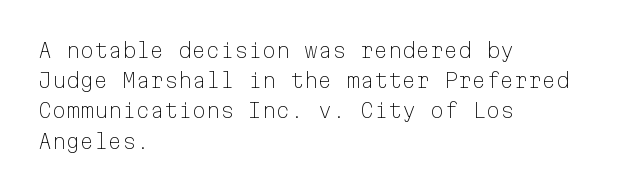
What stands out about the letter spacing? Nothing — it is the standard amount. The axis of the letterforms is exactly vertical. Check the space under the baseline: it is left empty. Evenly set lines give the paragraph a standard silhouette.
